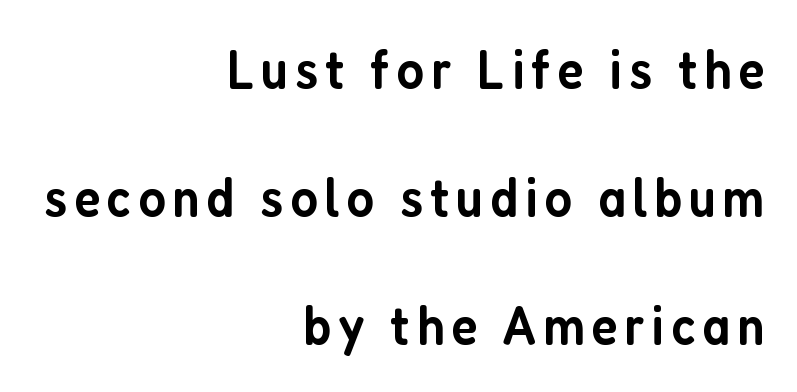
Q: Is the text bold? A: Semi-bold.
Q: Is the text italic (slanted)? A: No, it is upright.
Q: Is the typeface a serif or a sans-serif typeface? A: Sans-serif.
Q: Is the text underlined? A: No.
Q: How is the paragraph aligned? A: Right-aligned.
Q: Is the spacing between lines tight, normal or loose? A: Loose.
Q: Width (condensed, normal, or wide)? A: Condensed.
Q: Stroke contrast? A: Low.
Q: x-height? A: Medium.
Q: Monospaced? A: No.
